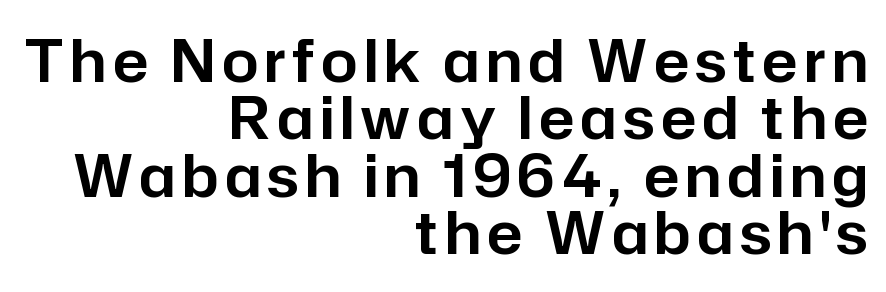
Horizontally, the lines are justified to the trailing edge only. A bare baseline throughout the passage. You can tell it's not italic because the verticals are truly vertical. Classification — sans serif.
